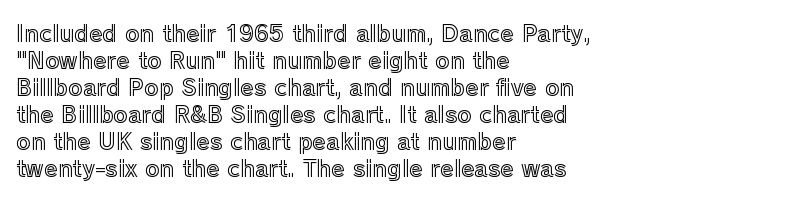
The horizontal fit of the characters is conventional and even. The typesetter chose a ragged-right arrangement here. Upright lettering throughout. The specimen omits any rule beneath the text block's lines.
